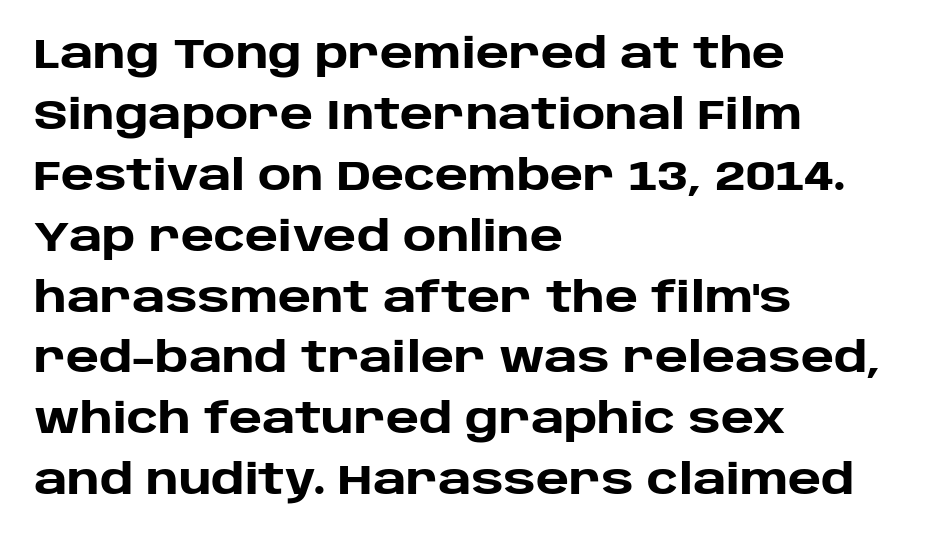
Students, observe: this is what conventionally led text looks like. Letterform terminals end flat and unadorned throughout the passage. Tracking value appears to be zero — textbook default spacing. Style check: upright.
